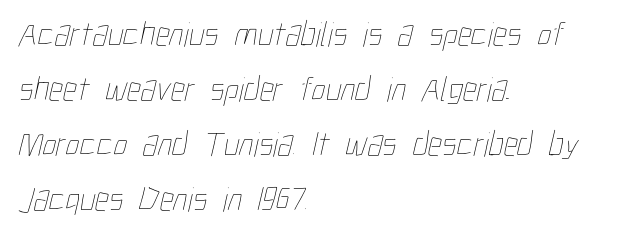
The image shows 35 px thin, condensed type; set left-aligned, normal line spacing (1.57x), normal letter spacing, not underlined; low stroke contrast and a medium x-height.
